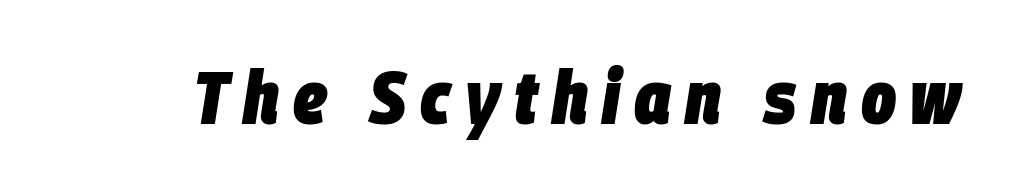
The passage shown is typed in a proportional face where columns would drift. The strip under each line holds only bare page. Typesetter's note: full bold, strokes at maximum text heaviness. The passage shown leans; its letterforms are oblique.
